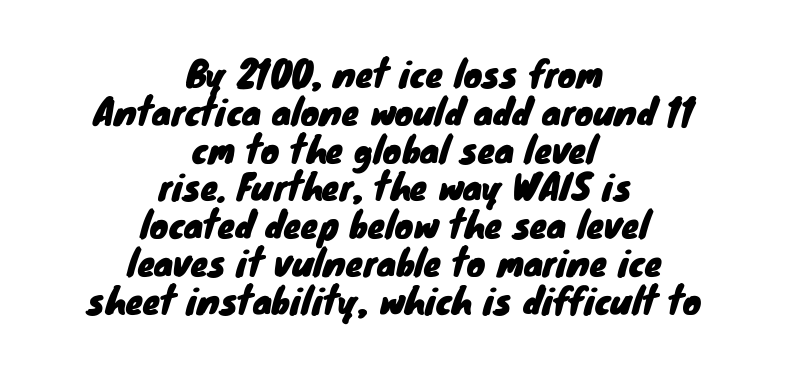
Q: Is the typeface a serif or a sans-serif typeface? A: Sans-serif.
Q: Is the text underlined? A: No.
Q: How is the paragraph aligned? A: Centered.
Q: Is the spacing between letters normal or unusually wide? A: Normal.
Q: Is the spacing between lines tight, normal or loose? A: Tight.
Q: Width (condensed, normal, or wide)? A: Normal.
Q: Stroke contrast? A: Low.
Q: x-height? A: Small.
Q: Monospaced? A: No.
